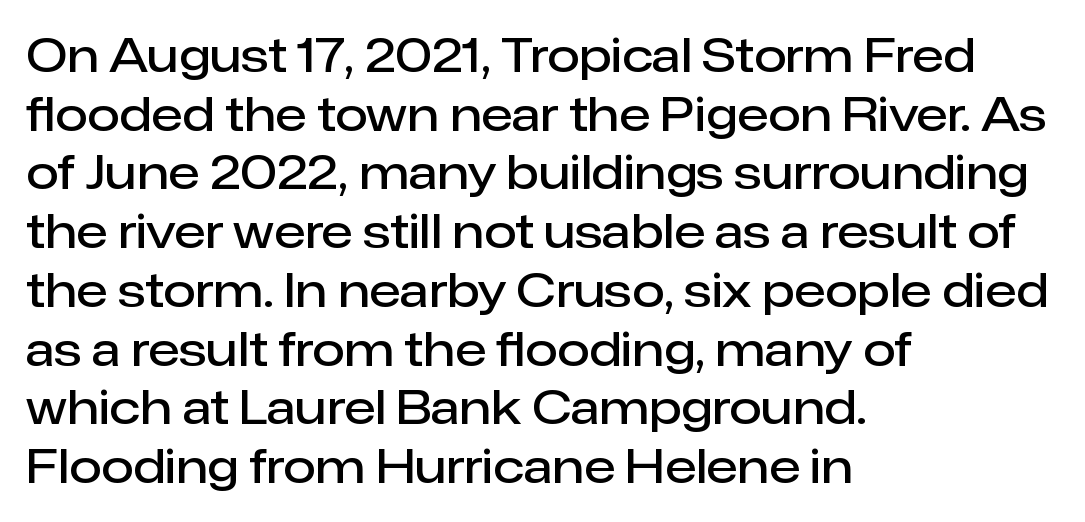
{"serif": "no", "italic": "no", "bold": "semi", "weight": "semibold", "width": "normal", "stroke_contrast": "low", "x_height": "medium", "monospaced": "no", "underline": "no", "align": "left", "line_spacing": "normal", "line_spacing_ratio": 1.25, "letter_spacing": "normal", "letter_spacing_em": 0.0, "glyph_px": 47}
